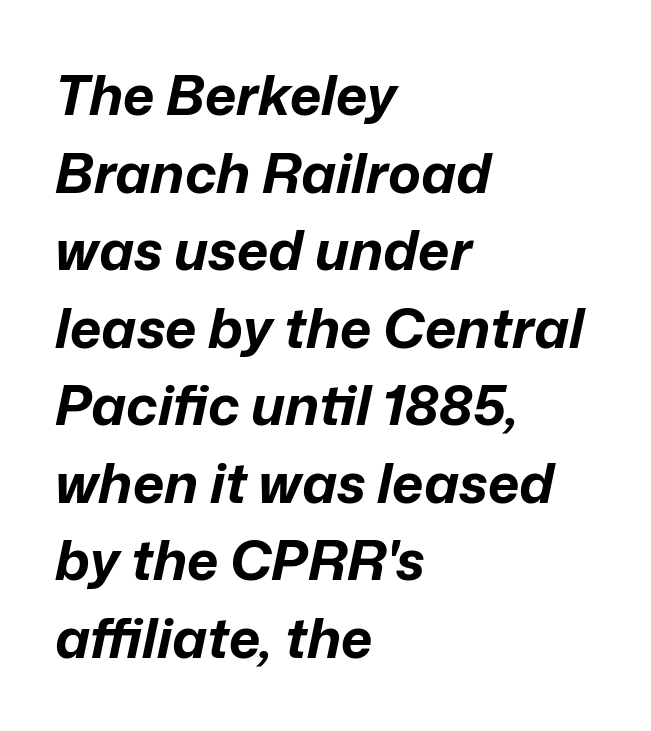
Q: Is the text bold? A: Yes.
Q: Is the text italic (slanted)? A: Yes, it leans right by about 12 degrees.
Q: Is the text underlined? A: No.
Q: How is the paragraph aligned? A: Left-aligned.
Q: Is the spacing between letters normal or unusually wide? A: Normal.
Q: Is the spacing between lines tight, normal or loose? A: Normal.
Q: Width (condensed, normal, or wide)? A: Normal.
Q: Stroke contrast? A: Low.
Q: x-height? A: Medium.
Q: Monospaced? A: No.
